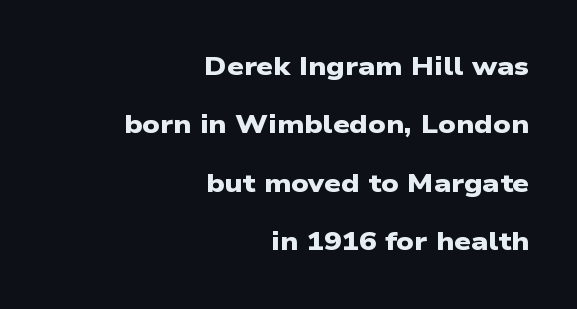
{"bold": "yes", "underline": "no", "align": "right", "line_spacing": "loose", "line_spacing_ratio": 2.25, "letter_spacing": "normal", "letter_spacing_em": 0.0, "glyph_px": 26}
